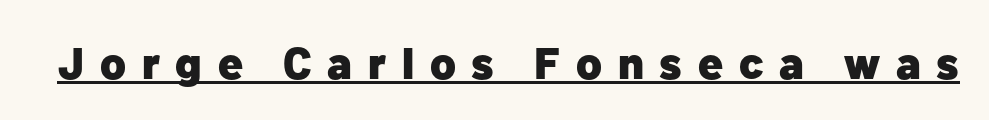
{"serif": "no", "italic": "no", "bold": "yes", "weight": "heavy", "width": "normal", "stroke_contrast": "low", "x_height": "medium", "monospaced": "no", "underline": "yes", "letter_spacing": "wide", "letter_spacing_em": 0.35, "glyph_px": 45}
